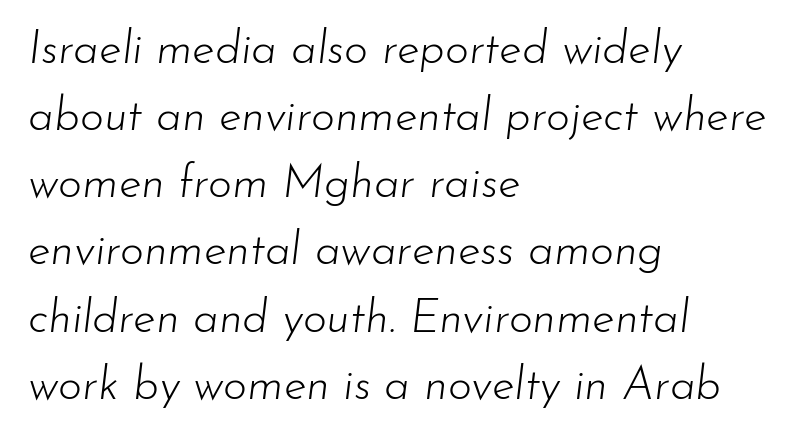
Q: Is the text bold? A: No.
Q: Is the text italic (slanted)? A: Yes, it leans right by about 7 degrees.
Q: Is the text underlined? A: No.
Q: How is the paragraph aligned? A: Left-aligned.
Q: Is the spacing between letters normal or unusually wide? A: Normal.
Q: Is the spacing between lines tight, normal or loose? A: Normal.
Q: Width (condensed, normal, or wide)? A: Normal.
Q: Stroke contrast? A: Low.
Q: x-height? A: Small.
Q: Monospaced? A: No.
